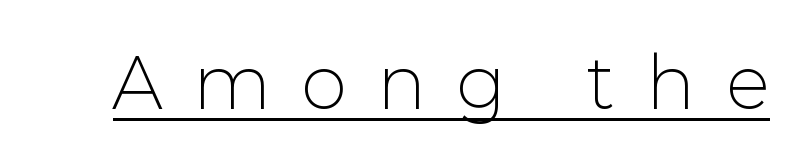
{"serif": "no", "italic": "no", "bold": "no", "weight": "light", "width": "normal", "stroke_contrast": "low", "x_height": "medium", "monospaced": "no", "underline": "yes", "letter_spacing": "wide", "letter_spacing_em": 0.48, "glyph_px": 69}
